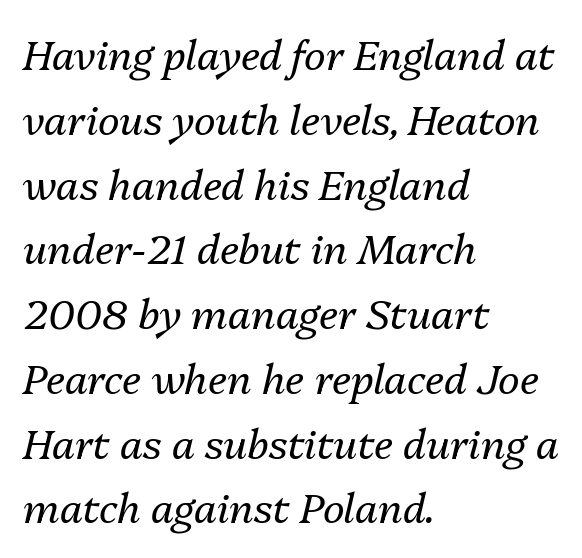
The image shows 41 px regular-weight type, italic (leaning right); set left-aligned, normal line spacing (1.58x), normal letter spacing, not underlined; medium stroke contrast and a medium x-height.
